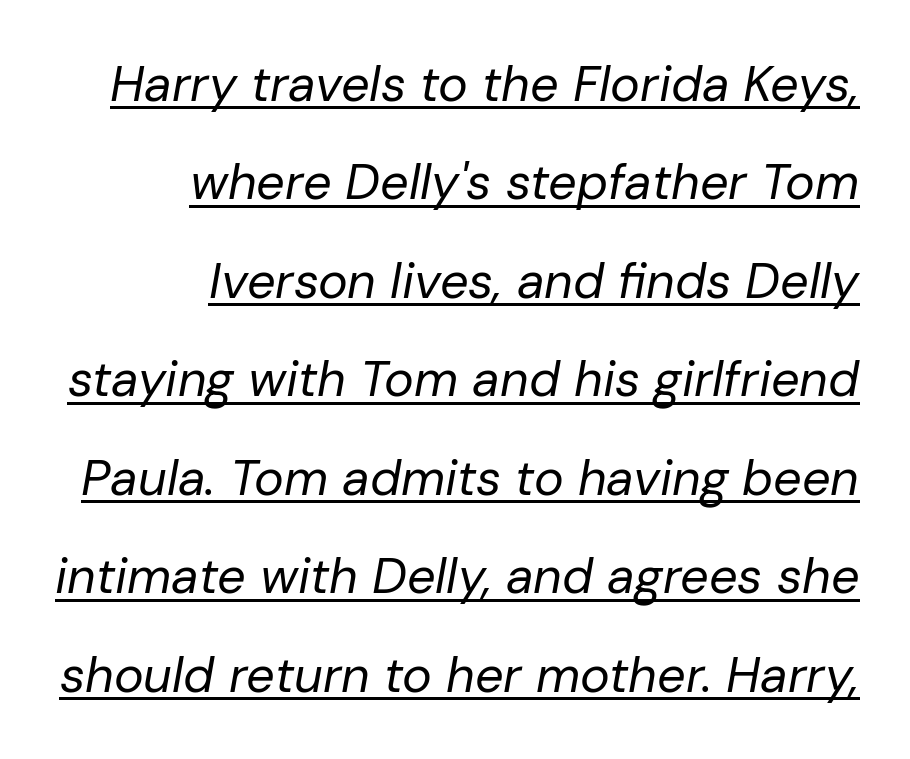
Q: Is the text bold? A: No.
Q: Is the text italic (slanted)? A: Yes, it leans right by about 10 degrees.
Q: Is the text underlined? A: Yes.
Q: How is the paragraph aligned? A: Right-aligned.
Q: Is the spacing between letters normal or unusually wide? A: Normal.
Q: Is the spacing between lines tight, normal or loose? A: Loose.
Q: Width (condensed, normal, or wide)? A: Normal.
Q: Stroke contrast? A: Low.
Q: x-height? A: Medium.
Q: Monospaced? A: No.
